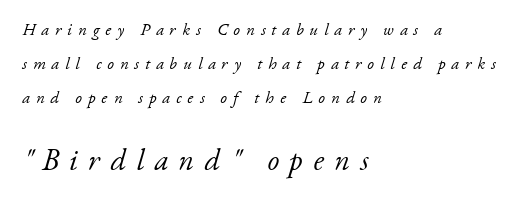
These lines are set flush left with a ragged right edge. Short note: letters widely spaced. Character size in the trailing block exceeds that of the leading block. These lines are rendered in a variable-pitch font. Little horizontal feet cap the strokes, marking this as serif type.
